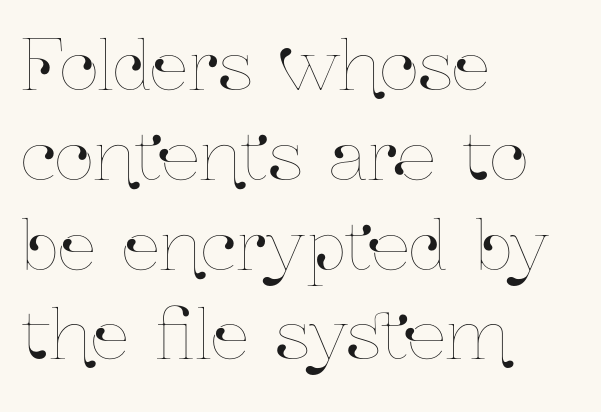
{"italic": "no", "width": "condensed", "stroke_contrast": "low", "x_height": "medium", "monospaced": "no", "underline": "no", "align": "left", "line_spacing": "normal", "line_spacing_ratio": 1.32, "letter_spacing": "normal", "letter_spacing_em": 0.0, "glyph_px": 68}
